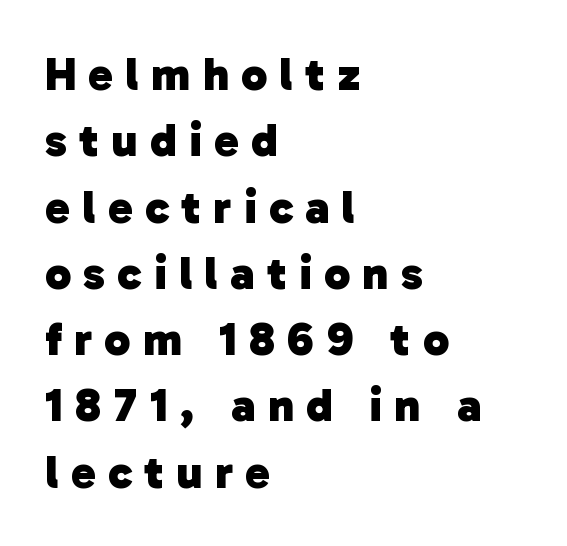
The space between consecutive lines is moderate. Each letter keeps its own natural width here, so spacing adapts to shape. These lines are composed in type without serifs. Clear beneath every line of the passage. There is plenty of visible air inserted between adjacent glyphs.
